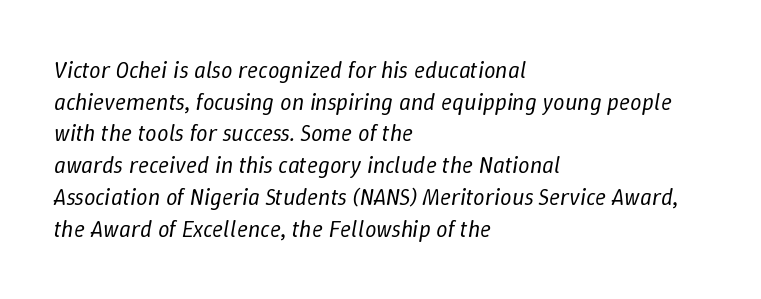
Honestly, there is no underline to notice here at all. A classic flush-left, rag-right setting is used for this passage. Observe the ordinary spacing: letters are neighbours, not strangers. The passage shown leans; its letterforms are oblique.
